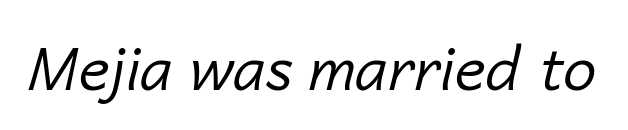
{"italic": "yes", "lean": "right", "slant_degrees": 14, "bold": "no", "weight": "regular", "width": "normal", "stroke_contrast": "low", "x_height": "medium", "monospaced": "no", "underline": "no", "letter_spacing": "normal", "letter_spacing_em": 0.0, "glyph_px": 60}
